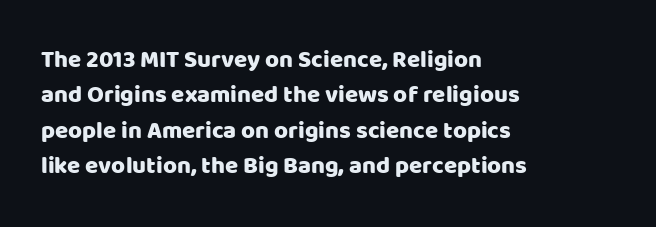
The passage shown stacks its lines at a standard gap. No extra tracking has been applied to these lines. Compared with a centered layout, this one pins lines to the left instead. The area under the type is left untouched. When letters stand straight like this, we call the style roman or upright.
